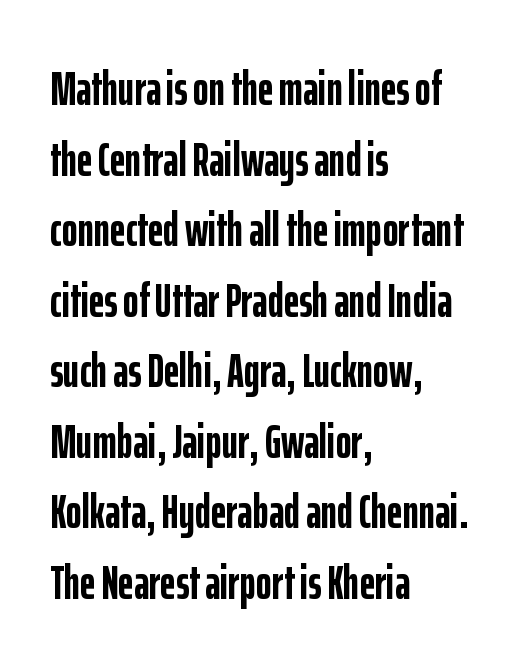
Characters follow at the spacing the type designer built in. Each letter keeps its own natural width here, so spacing adapts to shape. The face used here is a sans, in the tradition of grotesques and geometrics. Which margin do the lines hug? The left one — the right edge is uneven. How heavy is the stroke? Heavy — this is a bold.
